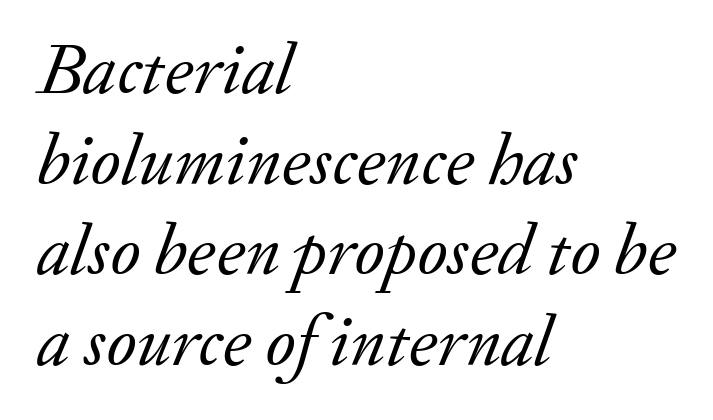
Every character sits at an angle, as italics do. This rendering employs a face with finishing strokes, i.e., a serif. Check the space under the baseline: it is left empty. The weight would be labelled regular, book, light, or lighter still.
